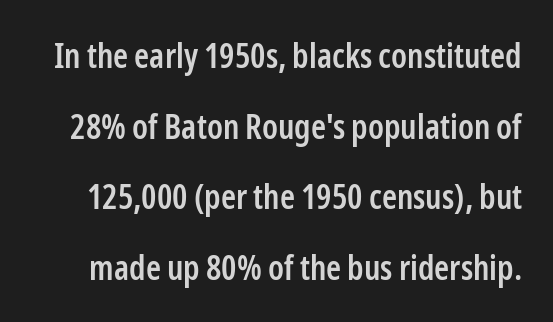
Unlike a traditional serif, this face leaves its strokes unadorned. What's the leading like? Stretched, with rows far apart. In terms of posture, this sample is upright. No extra tracking has been applied to these lines.
